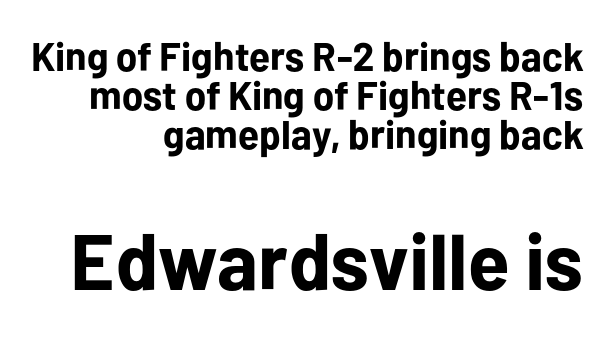
The image shows 79 px bold sans-serif type, upright; set right-aligned, tight line spacing (0.97x), normal letter spacing, not underlined; the second (bottom) block is 1.98x larger; low stroke contrast and a medium x-height.
